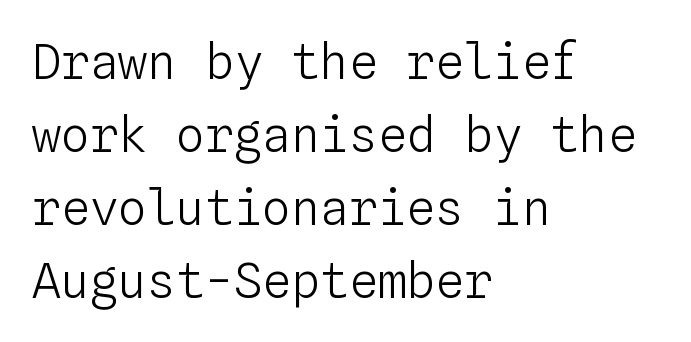
The image shows 48 px light type, upright, monospaced; set left-aligned, normal line spacing (1.52x), normal letter spacing, not underlined; low stroke contrast and a medium x-height.
